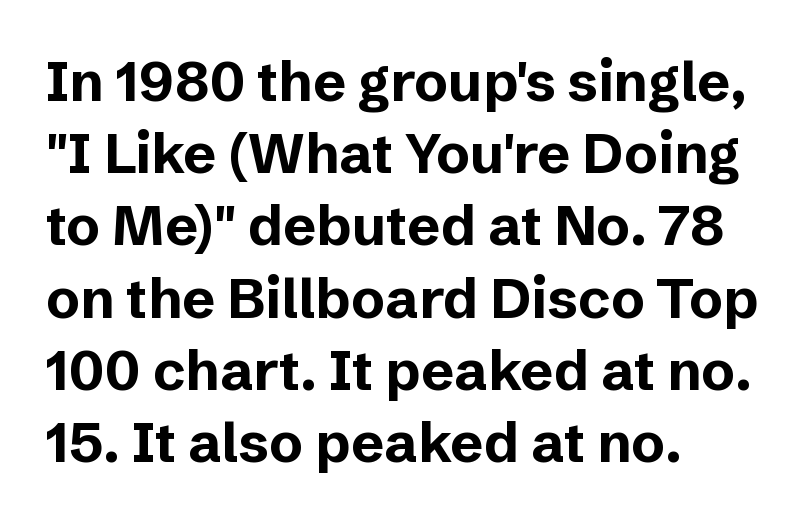
Q: Is the text bold? A: Yes.
Q: Is the text italic (slanted)? A: No, it is upright.
Q: Is the typeface a serif or a sans-serif typeface? A: Sans-serif.
Q: Is the text underlined? A: No.
Q: How is the paragraph aligned? A: Left-aligned.
Q: Is the spacing between letters normal or unusually wide? A: Normal.
Q: Is the spacing between lines tight, normal or loose? A: Normal.
Q: Width (condensed, normal, or wide)? A: Normal.
Q: Stroke contrast? A: Low.
Q: x-height? A: Medium.
Q: Monospaced? A: No.
